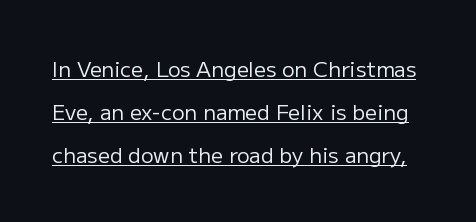
Q: Is the text bold? A: No.
Q: Is the text italic (slanted)? A: No, it is upright.
Q: Is the text underlined? A: Yes.
Q: Is the spacing between letters normal or unusually wide? A: Normal.
Q: Is the spacing between lines tight, normal or loose? A: Loose.
